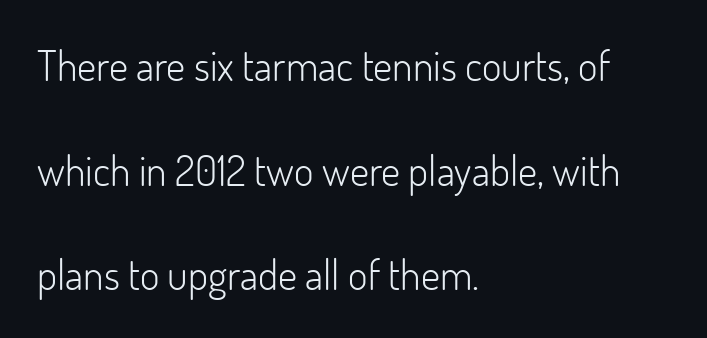
Q: Is the text bold? A: No.
Q: Is the text italic (slanted)? A: No, it is upright.
Q: Is the typeface a serif or a sans-serif typeface? A: Sans-serif.
Q: Is the text underlined? A: No.
Q: How is the paragraph aligned? A: Left-aligned.
Q: Is the spacing between letters normal or unusually wide? A: Normal.
Q: Is the spacing between lines tight, normal or loose? A: Loose.
Q: Width (condensed, normal, or wide)? A: Normal.
Q: Stroke contrast? A: Low.
Q: x-height? A: Small.
Q: Monospaced? A: No.
